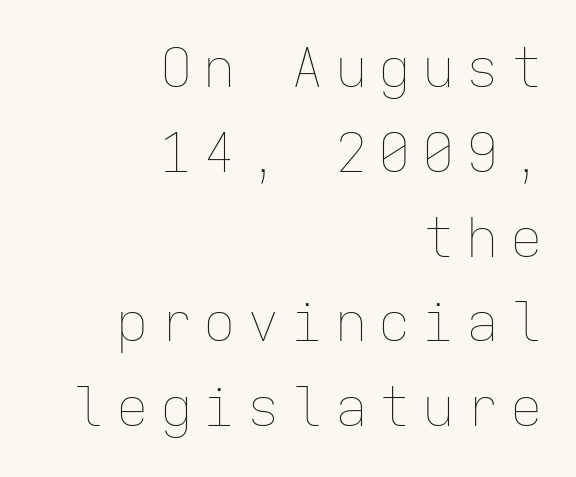
{"italic": "no", "bold": "no", "weight": "thin", "width": "normal", "stroke_contrast": "low", "x_height": "medium", "monospaced": "yes", "underline": "no", "align": "right", "line_spacing": "normal", "line_spacing_ratio": 1.57, "letter_spacing": "wide", "letter_spacing_em": 0.21, "glyph_px": 54}
